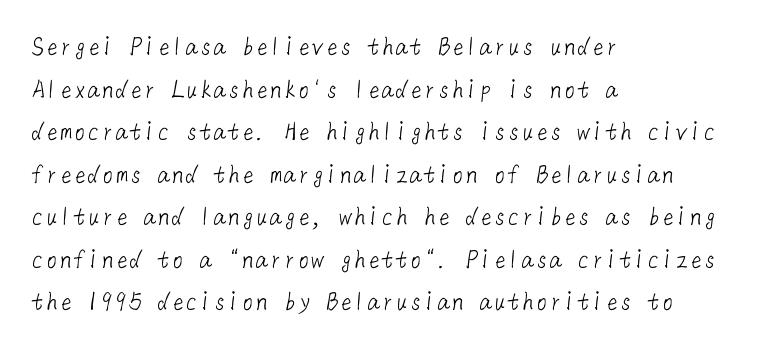
This sample uses plain, unmodified letter spacing. No extra ink here — the face is not bold. The specimen omits any rule beneath the text block's lines. Leftover space on each line is placed entirely after the last word. No feet cap the strokes, marking this as sans-serif type.
